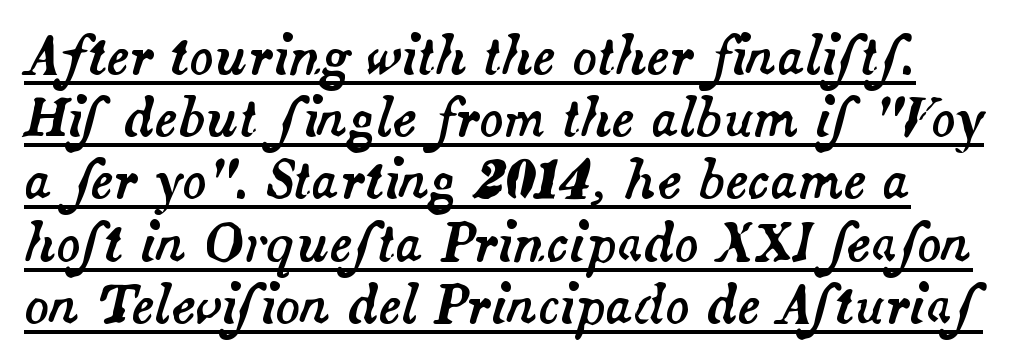
Q: Is the text italic (slanted)? A: Yes, it leans right by about 14 degrees.
Q: Is the text underlined? A: Yes.
Q: Is the spacing between letters normal or unusually wide? A: Normal.
Q: Width (condensed, normal, or wide)? A: Normal.
Q: Stroke contrast? A: Medium.
Q: x-height? A: Small.
Q: Monospaced? A: No.
